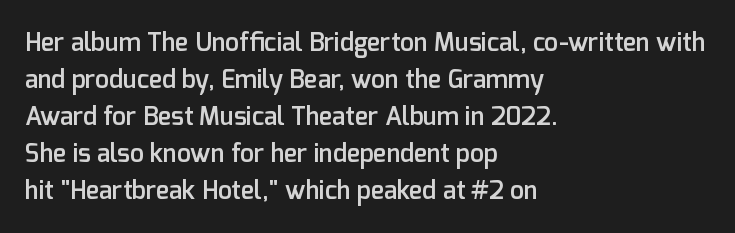
Posture: upright roman. The string is rendered with underlining switched off. Layout note: lines flush left. The line texture is even and compact thanks to regular tracking.
